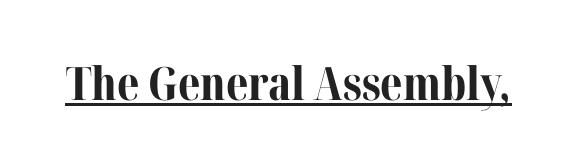
In designer terms, the underline attribute is active on this setting. A typesetter would call this proportional, since set widths differ per character. Typesetter's note: full bold, strokes at maximum text heaviness. The rendering keeps characters at their native spacing. Serifs: yes, visible at the terminals of the letterforms. If you drew a line through each stem, it would be perfectly vertical.
